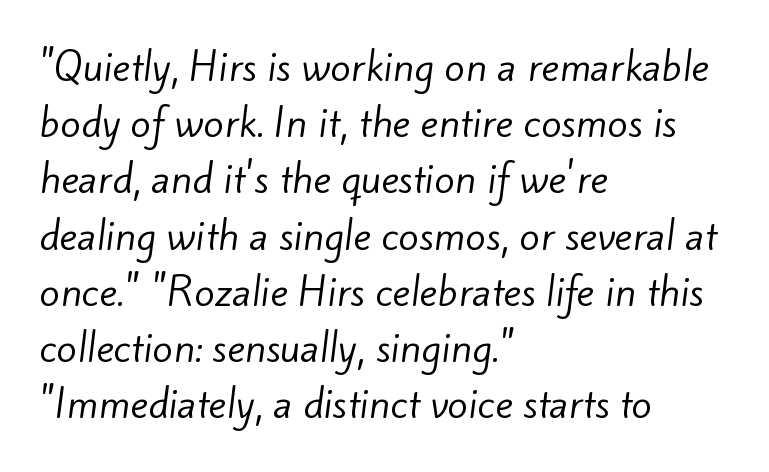
What kind of face is this? One without serifs — a sans. A clean baseline with only descenders dipping below it. Glyph-to-glyph distance matches everyday printed text. A typesetter would call this proportional, since set widths differ per character.
